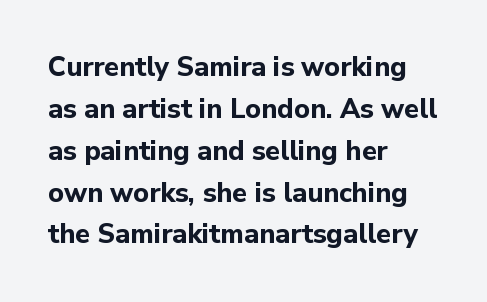
{"italic": "no", "bold": "yes", "underline": "no", "align": "left", "line_spacing": "normal", "line_spacing_ratio": 1.55, "letter_spacing": "normal", "letter_spacing_em": 0.0, "glyph_px": 27}
